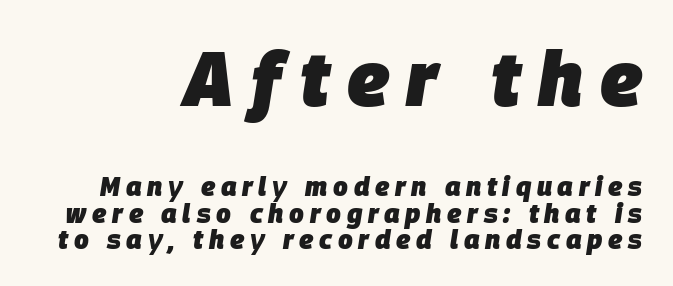
A student would call this right alignment; a typographer would say flush right, rag left. Do the characters align in a grid? No, the font is proportional. Look at the glyph heights: the upper group is clearly the bigger setting. The letterforms stand isolated, each surrounded by extra space. Quick note: interline space is minimal.
